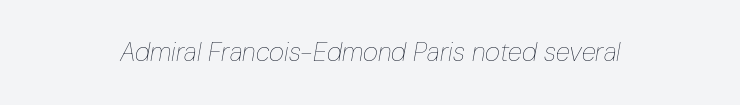
The letters look calm and open, with moderate or lighter stems. In terms of letterspacing, this is plain default setting. The face used here has a pronounced slope to its letters. Each line is balanced around a shared central axis.
